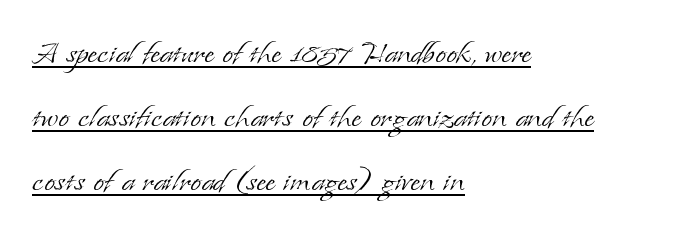
The image shows 39 px light serif type; set left-aligned, normal line spacing (1.64x), normal letter spacing, underlined; low stroke contrast and a small x-height.
